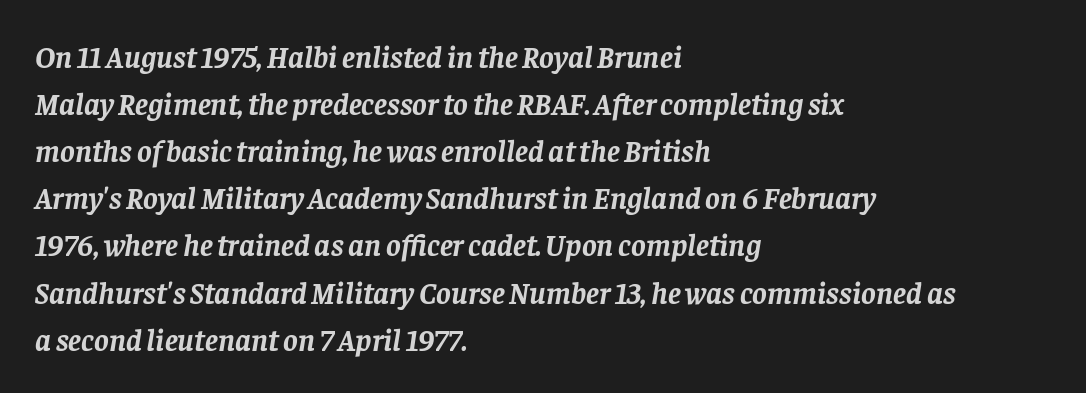
Q: Is the text bold? A: Yes.
Q: Is the text italic (slanted)? A: Yes, it leans right by about 8 degrees.
Q: Is the typeface a serif or a sans-serif typeface? A: Serif.
Q: Is the text underlined? A: No.
Q: How is the paragraph aligned? A: Left-aligned.
Q: Is the spacing between letters normal or unusually wide? A: Normal.
Q: Is the spacing between lines tight, normal or loose? A: Normal.
Q: Width (condensed, normal, or wide)? A: Normal.
Q: Stroke contrast? A: Low.
Q: x-height? A: Large.
Q: Monospaced? A: No.
